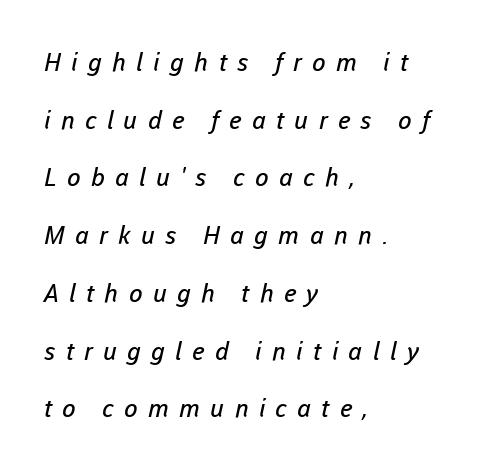
{"bold": "no", "underline": "no", "align": "left", "line_spacing": "loose", "line_spacing_ratio": 2.31, "letter_spacing": "wide", "letter_spacing_em": 0.41, "glyph_px": 25}
